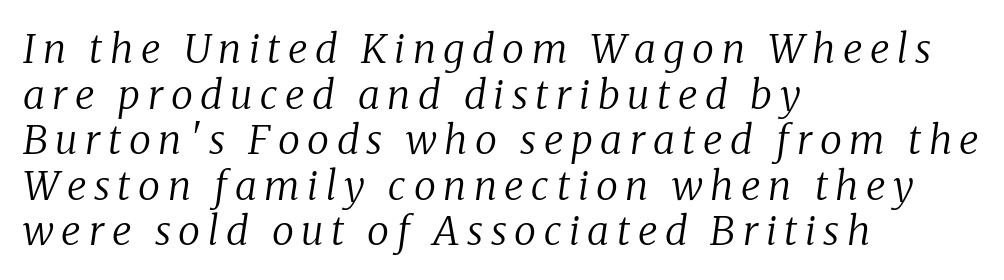
The image shows 40 px regular-weight serif type, italic (leaning right); set left-aligned, tight line spacing (1.14x), not underlined; low stroke contrast and a medium x-height.
